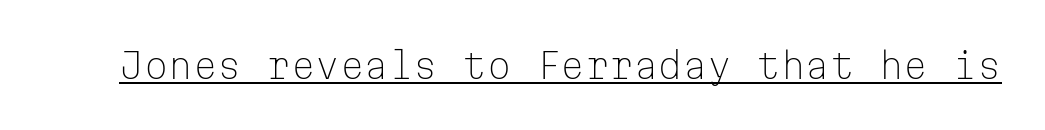
Q: Is the text bold? A: No.
Q: Is the text italic (slanted)? A: No, it is upright.
Q: Is the typeface a serif or a sans-serif typeface? A: Sans-serif.
Q: Is the text underlined? A: Yes.
Q: Is the spacing between letters normal or unusually wide? A: Normal.
Q: Width (condensed, normal, or wide)? A: Normal.
Q: Stroke contrast? A: Low.
Q: x-height? A: Medium.
Q: Monospaced? A: Yes.
